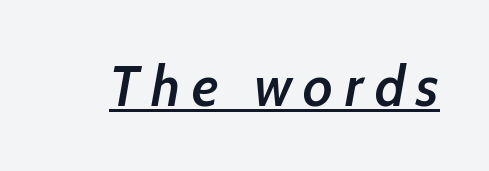
The image shows 58 px semibold, condensed type, italic (leaning right); set unusually wide letter spacing (+0.2 em), underlined; low stroke contrast and a medium x-height.
